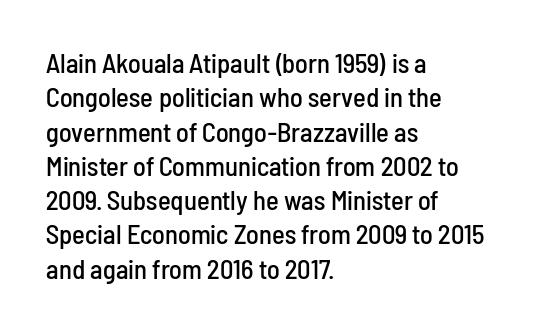
{"italic": "no", "underline": "no", "align": "left", "line_spacing": "normal", "line_spacing_ratio": 1.27, "letter_spacing": "normal", "letter_spacing_em": 0.0, "glyph_px": 27}
